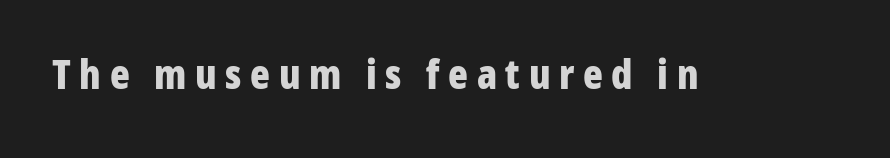
{"serif": "no", "italic": "no", "bold": "yes", "weight": "bold", "width": "condensed", "stroke_contrast": "low", "x_height": "medium", "monospaced": "no", "underline": "no", "letter_spacing": "wide", "letter_spacing_em": 0.21, "glyph_px": 41}
